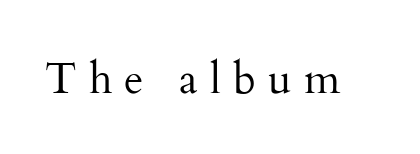
The image shows 43 px regular-weight serif type, upright; set unusually wide letter spacing (+0.28 em), not underlined; medium stroke contrast and a small x-height.
